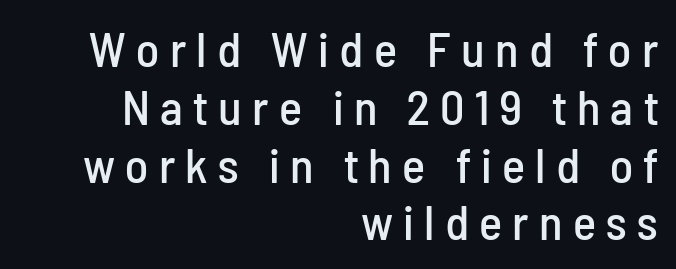
{"serif": "no", "italic": "no", "width": "condensed", "stroke_contrast": "low", "x_height": "medium", "monospaced": "no", "underline": "no", "align": "right", "line_spacing_ratio": 1.18, "letter_spacing": "wide", "letter_spacing_em": 0.21, "glyph_px": 49}
